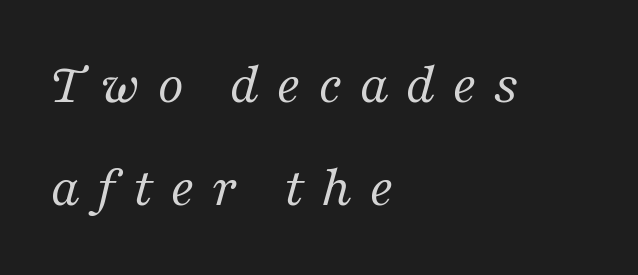
Q: Is the text bold? A: No.
Q: Is the text italic (slanted)? A: Yes, it leans right by about 16 degrees.
Q: Is the typeface a serif or a sans-serif typeface? A: Serif.
Q: Is the text underlined? A: No.
Q: How is the paragraph aligned? A: Left-aligned.
Q: Is the spacing between letters normal or unusually wide? A: Unusually wide.
Q: Width (condensed, normal, or wide)? A: Normal.
Q: Stroke contrast? A: Medium.
Q: x-height? A: Medium.
Q: Monospaced? A: No.
